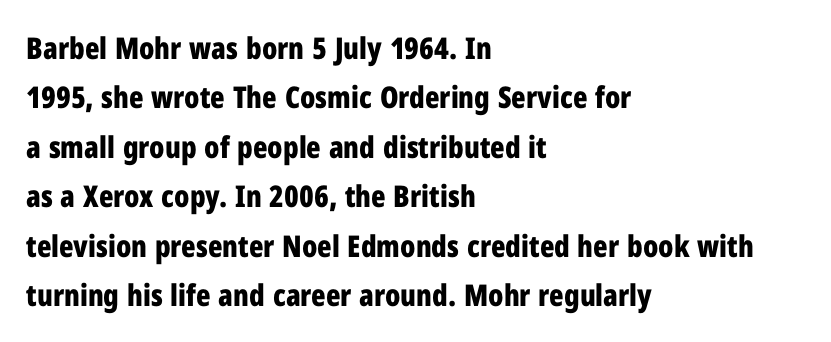
Q: Is the text bold? A: Yes.
Q: Is the text italic (slanted)? A: No, it is upright.
Q: Is the typeface a serif or a sans-serif typeface? A: Sans-serif.
Q: Is the text underlined? A: No.
Q: How is the paragraph aligned? A: Left-aligned.
Q: Is the spacing between letters normal or unusually wide? A: Normal.
Q: Is the spacing between lines tight, normal or loose? A: Normal.
Q: Width (condensed, normal, or wide)? A: Condensed.
Q: Stroke contrast? A: Low.
Q: x-height? A: Medium.
Q: Monospaced? A: No.
